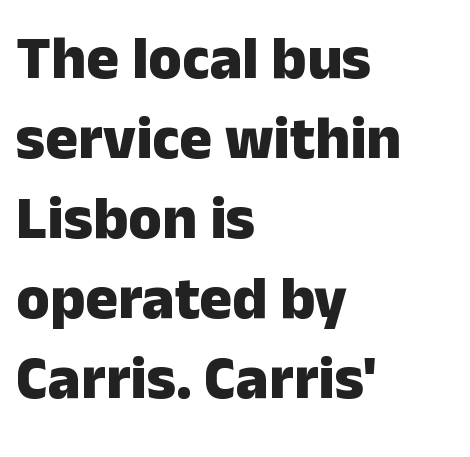
The vertical gap from one line to the next is medium. The characters look thick and weighty, a clear bold. The gaps between neighbouring characters are ordinary and unremarkable. Vertical strokes here are truly vertical. Spacing verdict: proportional, widths tailored to each character. The glyphs are unaccompanied by any horizontal stroke below them.
